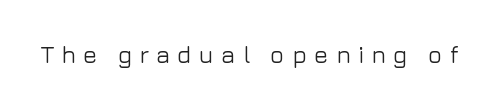
{"italic": "no", "underline": "no", "letter_spacing": "wide", "letter_spacing_em": 0.29, "glyph_px": 24}
